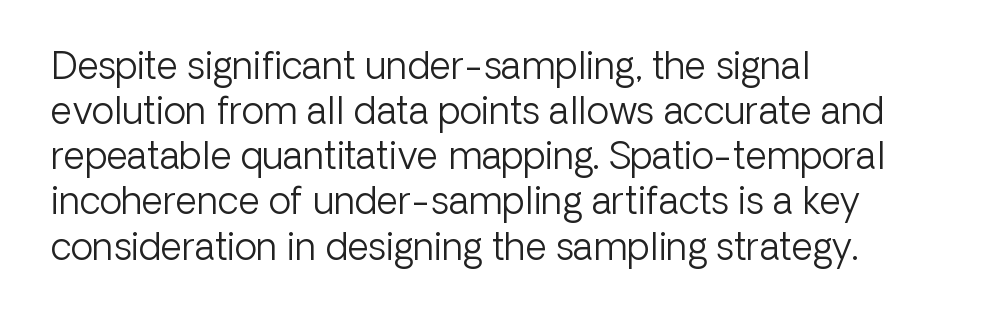
Q: Is the text bold? A: No.
Q: Is the text italic (slanted)? A: No, it is upright.
Q: Is the typeface a serif or a sans-serif typeface? A: Sans-serif.
Q: Is the text underlined? A: No.
Q: How is the paragraph aligned? A: Left-aligned.
Q: Is the spacing between letters normal or unusually wide? A: Normal.
Q: Width (condensed, normal, or wide)? A: Normal.
Q: Stroke contrast? A: Low.
Q: x-height? A: Medium.
Q: Monospaced? A: No.
